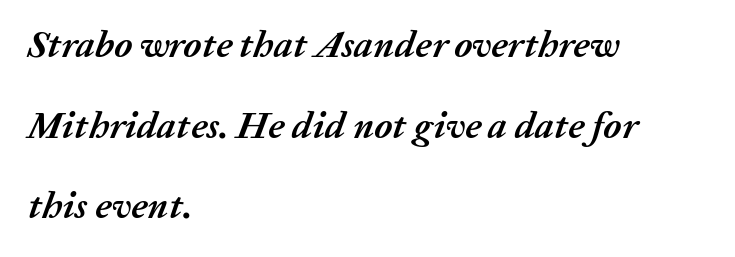
Q: Is the text bold? A: Yes.
Q: Is the text italic (slanted)? A: Yes, it leans right by about 20 degrees.
Q: Is the text underlined? A: No.
Q: How is the paragraph aligned? A: Left-aligned.
Q: Is the spacing between letters normal or unusually wide? A: Normal.
Q: Is the spacing between lines tight, normal or loose? A: Loose.
Q: Width (condensed, normal, or wide)? A: Normal.
Q: Stroke contrast? A: Medium.
Q: x-height? A: Medium.
Q: Monospaced? A: No.
